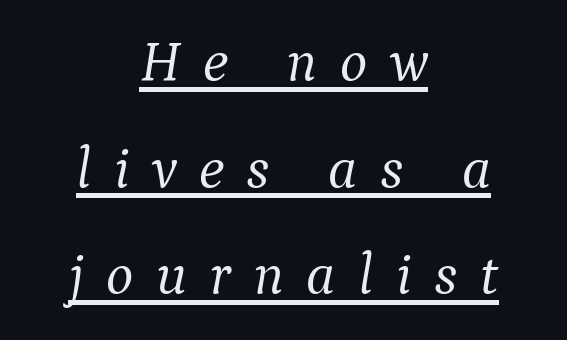
The image shows 58 px light serif type, italic (leaning right); set centered, line spacing 1.84x, unusually wide letter spacing (+0.39 em), underlined; medium stroke contrast and a medium x-height.
